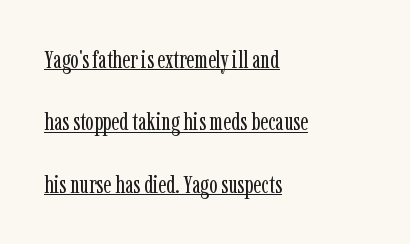
The image shows 25 px text type, upright; set left-aligned, loose line spacing (2.5x), normal letter spacing, underlined.
